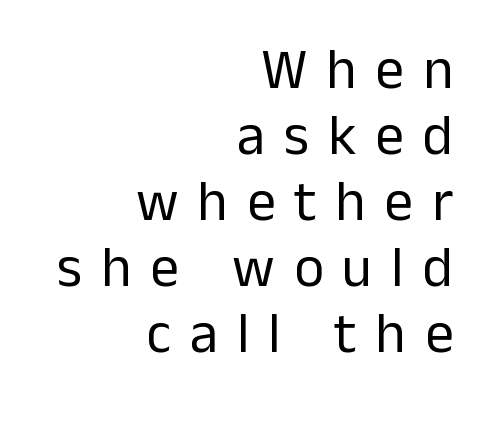
The horizontal fit of the characters is loose and conspicuously gappy. Rendered with straight, roman letterforms. What kind of face is this? One without serifs — a sans. The face used here is proportionally spaced, like ordinary book or web type. Type without underlining. Compared with a typical body face, this is equally light or lighter still.
